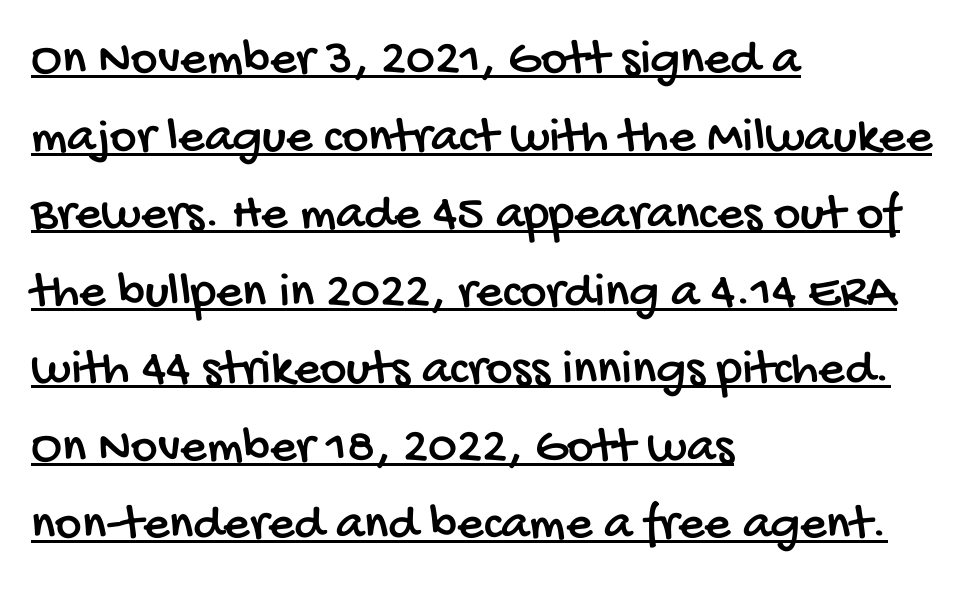
{"serif": "no", "width": "condensed", "stroke_contrast": "low", "x_height": "large", "monospaced": "no", "underline": "yes", "align": "left", "line_spacing": "normal", "line_spacing_ratio": 1.52, "letter_spacing": "normal", "letter_spacing_em": 0.0, "glyph_px": 51}
